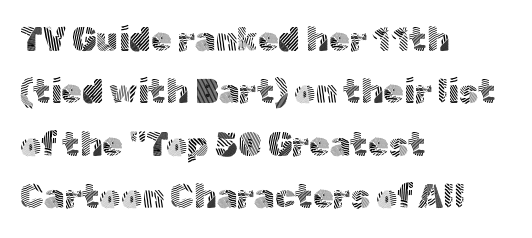
Q: Is the text bold? A: No.
Q: Is the text italic (slanted)? A: No, it is upright.
Q: Is the typeface a serif or a sans-serif typeface? A: Sans-serif.
Q: Is the text underlined? A: No.
Q: How is the paragraph aligned? A: Left-aligned.
Q: Is the spacing between letters normal or unusually wide? A: Normal.
Q: Is the spacing between lines tight, normal or loose? A: Normal.
Q: Width (condensed, normal, or wide)? A: Normal.
Q: x-height? A: Medium.
Q: Monospaced? A: No.
